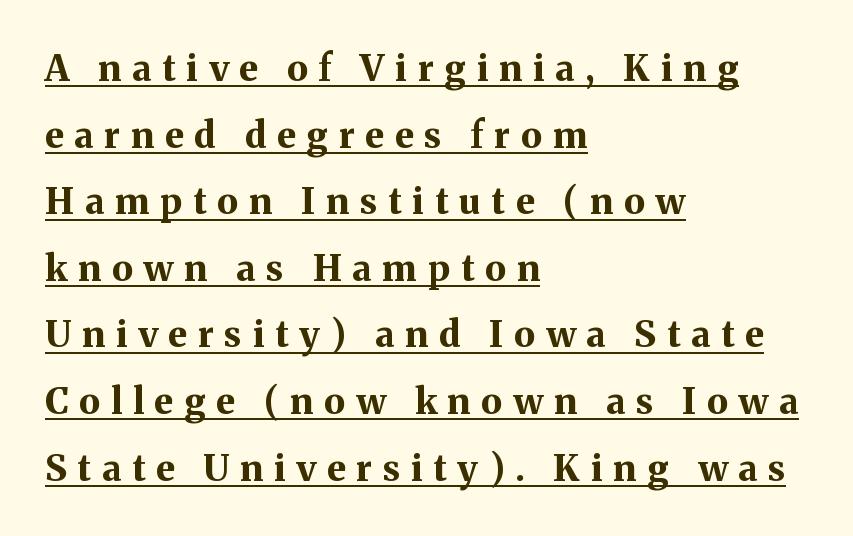
The image shows 36 px bold serif type, upright; set left-aligned, line spacing 1.85x, unusually wide letter spacing (+0.3 em), underlined; medium stroke contrast and a medium x-height.
